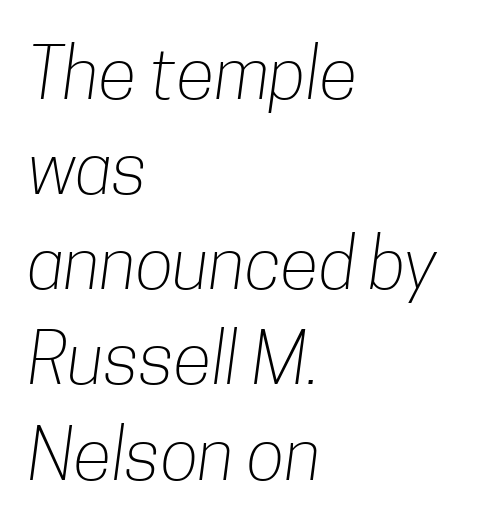
{"serif": "no", "bold": "no", "weight": "light", "width": "condensed", "stroke_contrast": "low", "x_height": "medium", "monospaced": "no", "underline": "no", "align": "left", "line_spacing": "normal", "line_spacing_ratio": 1.34, "letter_spacing": "normal", "letter_spacing_em": 0.0, "glyph_px": 71}
